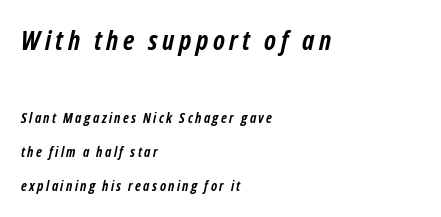
The image shows 27 px bold type, italic (leaning right); set left-aligned, loose line spacing (2.42x), not underlined; the first (top) block is 1.93x larger.
